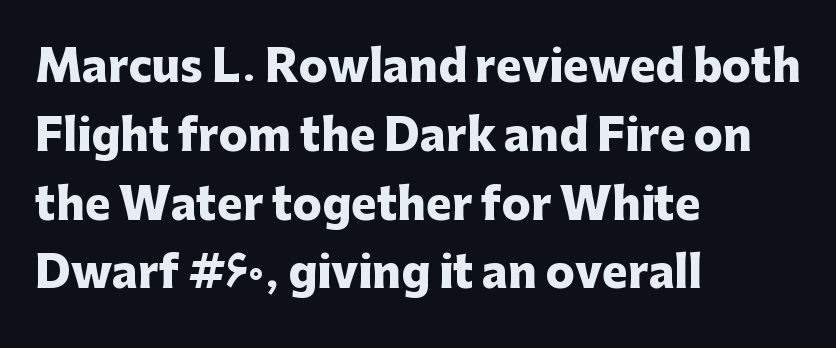
{"serif": "no", "italic": "no", "bold": "yes", "weight": "heavy", "width": "normal", "stroke_contrast": "low", "x_height": "medium", "monospaced": "no", "underline": "no", "align": "left", "line_spacing": "normal", "line_spacing_ratio": 1.6, "letter_spacing": "normal", "letter_spacing_em": 0.0, "glyph_px": 43}
